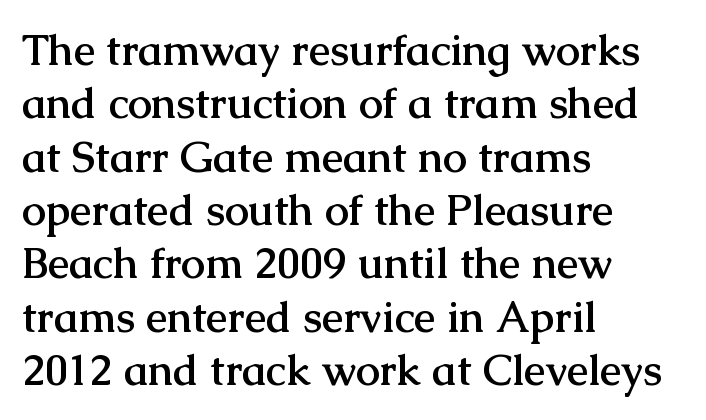
Notice how the stems are strictly vertical — no italics here. Only glyphs here, with clear space below each row. Glyph-to-glyph distance matches everyday printed text. The rendering uses natural spacing where letterforms have individual widths.
